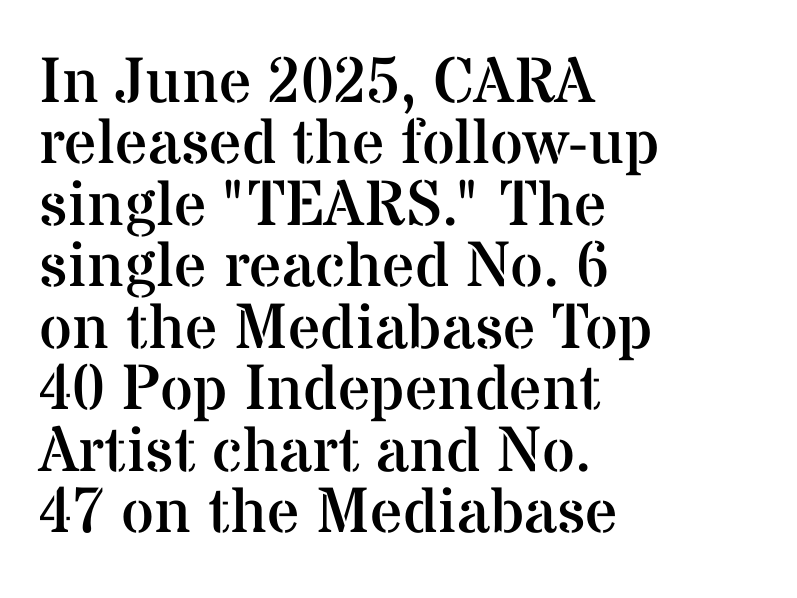
Q: Is the text bold? A: No.
Q: Is the text italic (slanted)? A: No, it is upright.
Q: Is the typeface a serif or a sans-serif typeface? A: Serif.
Q: Is the text underlined? A: No.
Q: How is the paragraph aligned? A: Left-aligned.
Q: Is the spacing between letters normal or unusually wide? A: Normal.
Q: Is the spacing between lines tight, normal or loose? A: Tight.
Q: Width (condensed, normal, or wide)? A: Normal.
Q: Stroke contrast? A: Medium.
Q: x-height? A: Medium.
Q: Monospaced? A: No.
